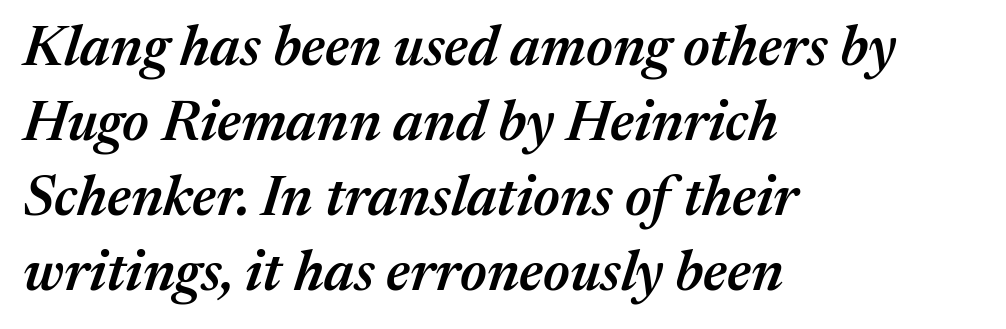
The letters sit at their default tracking, neither squeezed nor spread. The designer left line spacing at the default. The paragraph shown leans on its left margin. The face used here is proportionally spaced, like ordinary book or web type.
